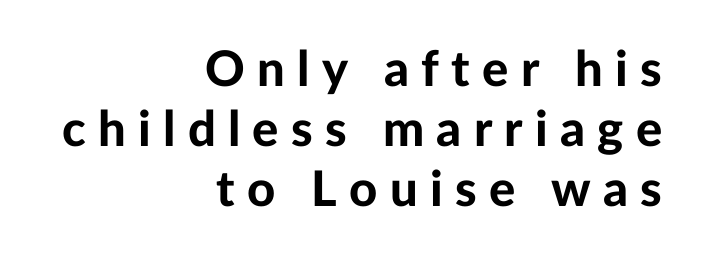
{"serif": "no", "italic": "no", "bold": "yes", "weight": "bold", "width": "normal", "stroke_contrast": "low", "x_height": "medium", "monospaced": "no", "underline": "no", "align": "right", "line_spacing_ratio": 1.22, "letter_spacing": "wide", "letter_spacing_em": 0.25, "glyph_px": 49}
